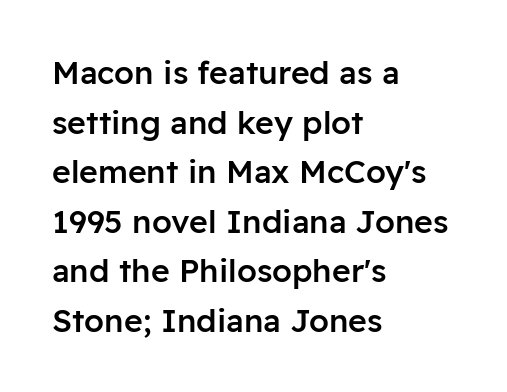
Q: Is the text bold? A: Semi-bold.
Q: Is the text italic (slanted)? A: No, it is upright.
Q: Is the typeface a serif or a sans-serif typeface? A: Sans-serif.
Q: Is the text underlined? A: No.
Q: How is the paragraph aligned? A: Left-aligned.
Q: Is the spacing between letters normal or unusually wide? A: Normal.
Q: Is the spacing between lines tight, normal or loose? A: Normal.
Q: Width (condensed, normal, or wide)? A: Normal.
Q: Stroke contrast? A: Low.
Q: x-height? A: Medium.
Q: Monospaced? A: No.
